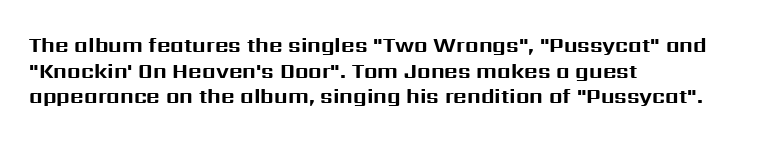
Is there any slant? The stems are plumb. The zone under the glyphs is completely vacant. Caption: bold face, heavy strokes. Each word holds together tightly as a unit, with standard inter-letter gaps. Does the copy run flush right? No — it runs flush left.
